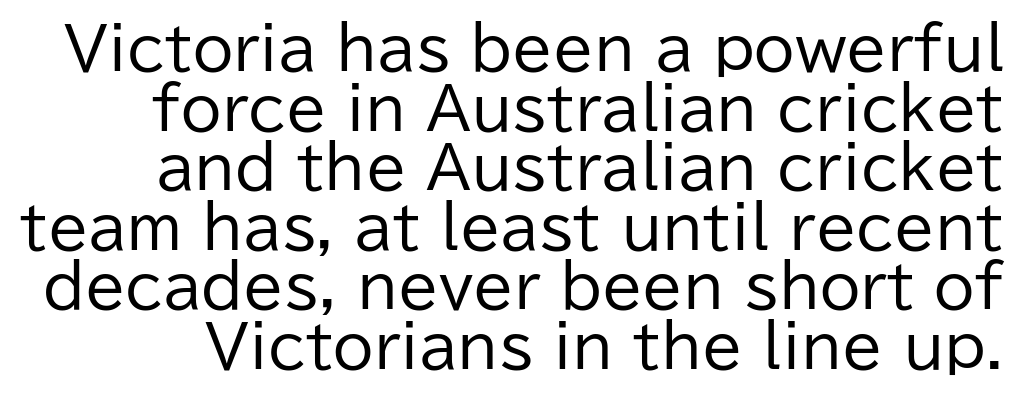
{"serif": "no", "italic": "no", "bold": "no", "weight": "regular", "width": "normal", "stroke_contrast": "low", "x_height": "medium", "monospaced": "no", "underline": "no", "line_spacing": "tight", "line_spacing_ratio": 1.01, "letter_spacing": "normal", "letter_spacing_em": 0.0, "glyph_px": 59}
